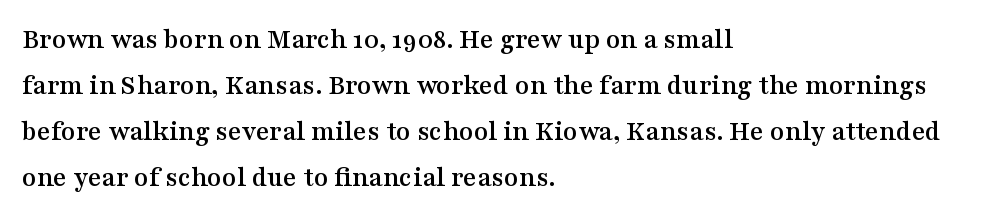
The image shows 29 px wide serif type, upright; set left-aligned, normal line spacing (1.59x), normal letter spacing, not underlined; medium stroke contrast and a medium x-height.
